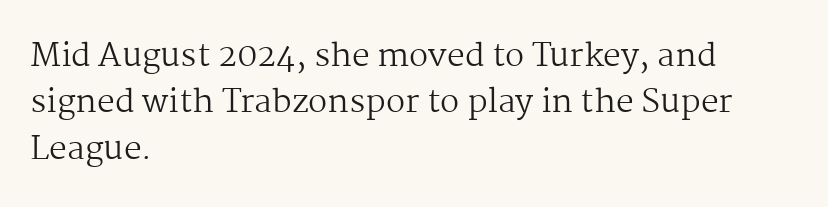
Q: Is the text bold? A: No.
Q: Is the text italic (slanted)? A: No, it is upright.
Q: Is the typeface a serif or a sans-serif typeface? A: Serif.
Q: Is the text underlined? A: No.
Q: How is the paragraph aligned? A: Left-aligned.
Q: Is the spacing between letters normal or unusually wide? A: Normal.
Q: Is the spacing between lines tight, normal or loose? A: Normal.
Q: Width (condensed, normal, or wide)? A: Normal.
Q: Stroke contrast? A: Medium.
Q: x-height? A: Medium.
Q: Monospaced? A: No.
